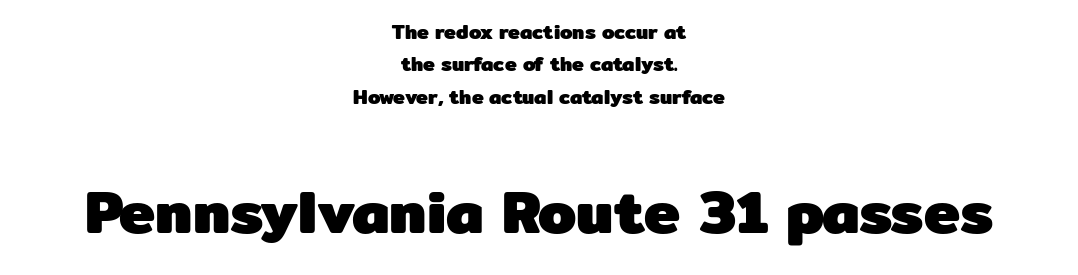
The image shows 61 px heavy sans-serif type, upright; set centered, normal line spacing (1.62x), normal letter spacing, not underlined; the second (bottom) block is 3.05x larger; low stroke contrast and a medium x-height.
